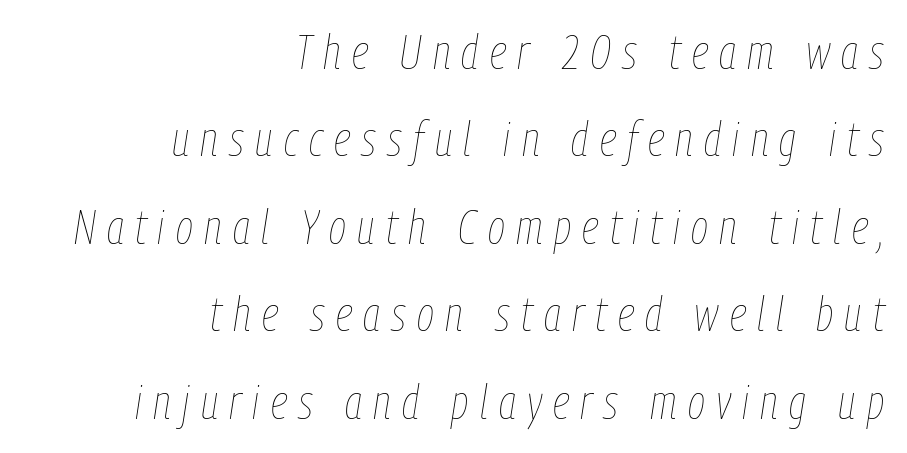
Q: Is the text bold? A: No.
Q: Is the text italic (slanted)? A: Yes, it leans right by about 9 degrees.
Q: Is the text underlined? A: No.
Q: How is the paragraph aligned? A: Right-aligned.
Q: Is the spacing between letters normal or unusually wide? A: Unusually wide.
Q: Width (condensed, normal, or wide)? A: Condensed.
Q: Stroke contrast? A: Low.
Q: x-height? A: Medium.
Q: Monospaced? A: No.
